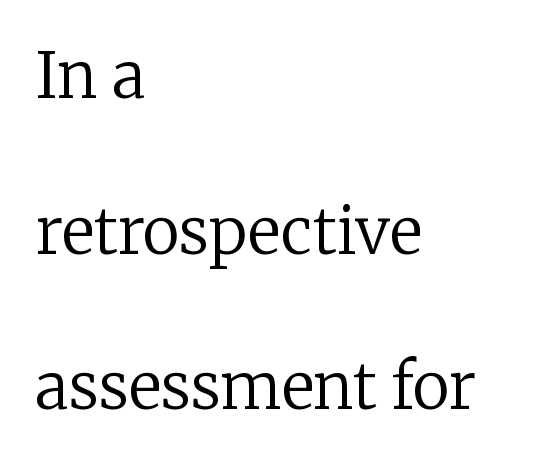
{"serif": "yes", "italic": "no", "bold": "no", "weight": "regular", "width": "normal", "stroke_contrast": "low", "x_height": "medium", "monospaced": "no", "underline": "no", "align": "left", "line_spacing": "loose", "line_spacing_ratio": 2.47, "letter_spacing": "normal", "letter_spacing_em": 0.0, "glyph_px": 63}
